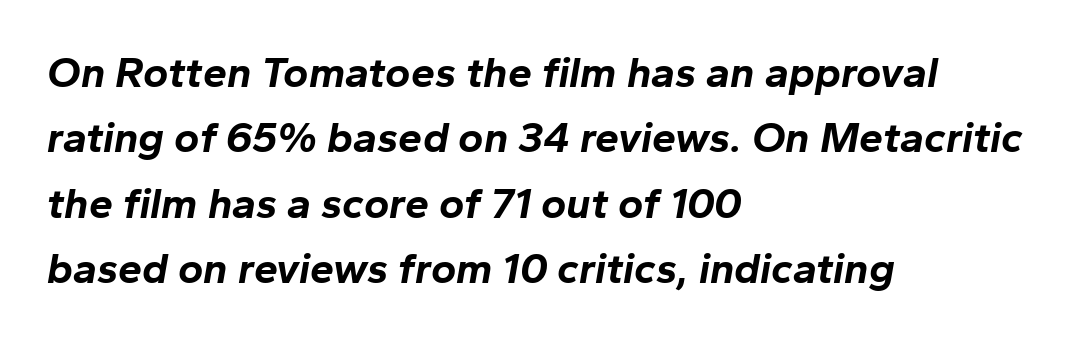
{"italic": "yes", "lean": "right", "slant_degrees": 10, "bold": "yes", "weight": "bold", "width": "normal", "stroke_contrast": "low", "x_height": "medium", "monospaced": "no", "underline": "no", "align": "left", "line_spacing": "normal", "line_spacing_ratio": 1.52, "letter_spacing": "normal", "letter_spacing_em": 0.0, "glyph_px": 43}
